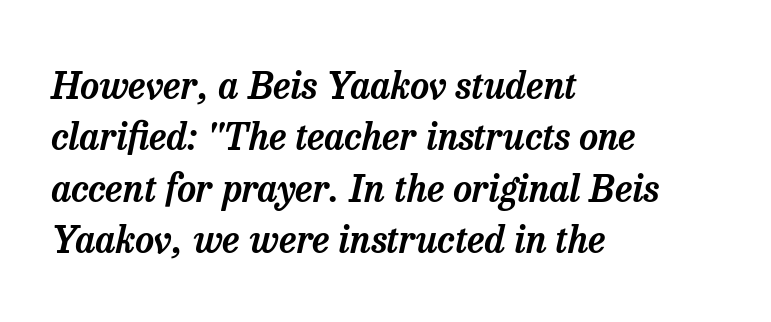
The text carries the slant typical of an italic or oblique font. This rendering employs a face with finishing strokes, i.e., a serif. What stands out about the letter spacing? Nothing — it is the standard amount. The space beneath each line is pristine and unruled.
